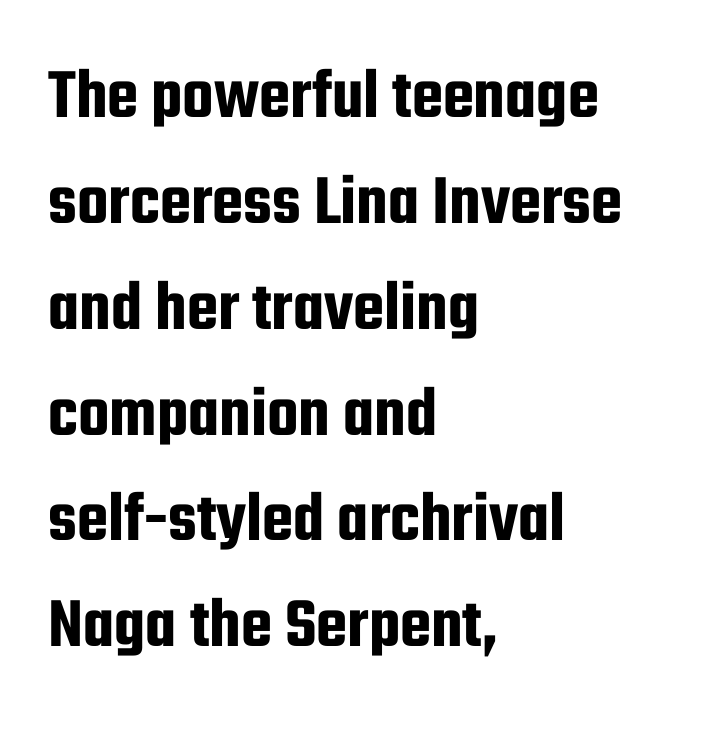
The axis of the letterforms is exactly vertical. Teacher's note: observe the even left margin — that is flush-left alignment. The letters advance in unequal steps, a hallmark of proportional type. I'd call this a sans setting — the letters go barefoot. Regarding leading, the lines here are spaced in the standard way.
